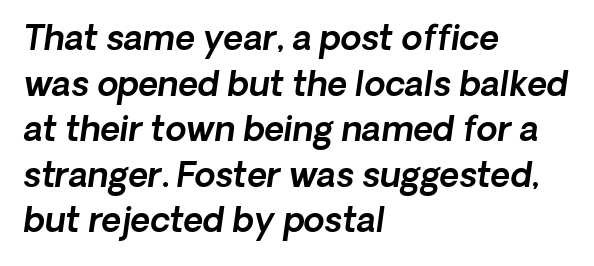
{"italic": "yes", "lean": "right", "slant_degrees": 8, "width": "normal", "x_height": "medium", "monospaced": "no", "underline": "no", "align": "left", "line_spacing": "normal", "line_spacing_ratio": 1.34, "letter_spacing": "normal", "letter_spacing_em": 0.0, "glyph_px": 34}
